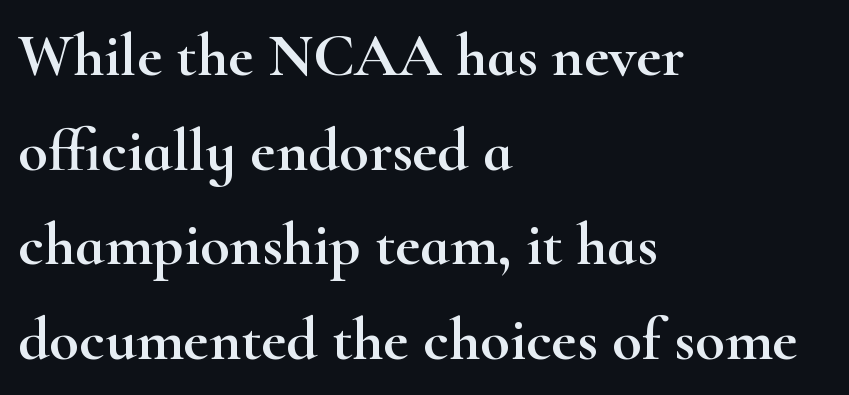
Q: Is the text italic (slanted)? A: No, it is upright.
Q: Is the typeface a serif or a sans-serif typeface? A: Serif.
Q: Is the text underlined? A: No.
Q: How is the paragraph aligned? A: Left-aligned.
Q: Is the spacing between letters normal or unusually wide? A: Normal.
Q: Is the spacing between lines tight, normal or loose? A: Normal.
Q: Width (condensed, normal, or wide)? A: Wide.
Q: Stroke contrast? A: High.
Q: x-height? A: Small.
Q: Monospaced? A: No.
